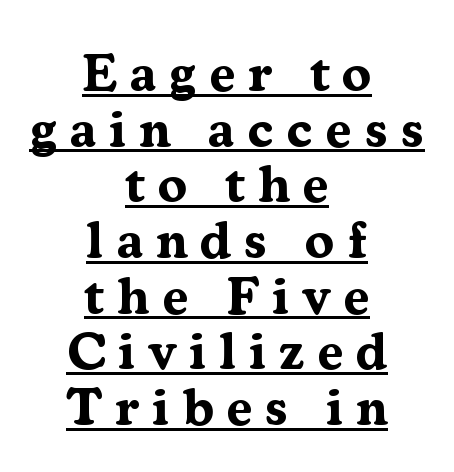
Q: Is the text bold? A: Yes.
Q: Is the text italic (slanted)? A: No, it is upright.
Q: Is the typeface a serif or a sans-serif typeface? A: Serif.
Q: Is the text underlined? A: Yes.
Q: How is the paragraph aligned? A: Centered.
Q: Is the spacing between letters normal or unusually wide? A: Unusually wide.
Q: Is the spacing between lines tight, normal or loose? A: Tight.
Q: Width (condensed, normal, or wide)? A: Normal.
Q: Stroke contrast? A: Medium.
Q: x-height? A: Medium.
Q: Monospaced? A: No.
